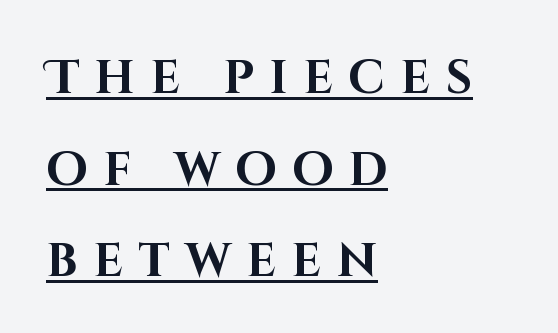
Style check: upright. Loosely led — the rows are spread out. Spacing between characters has been opened up far beyond the box default. Horizontal alignment here is leftward, the default for most running prose. Strokes here are thick enough to call this a true bold.
